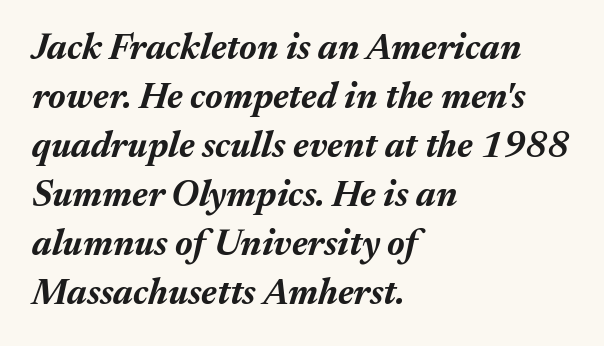
Q: Is the text bold? A: Yes.
Q: Is the text italic (slanted)? A: Yes, it leans right by about 17 degrees.
Q: Is the text underlined? A: No.
Q: How is the paragraph aligned? A: Left-aligned.
Q: Is the spacing between letters normal or unusually wide? A: Normal.
Q: Is the spacing between lines tight, normal or loose? A: Normal.
Q: Width (condensed, normal, or wide)? A: Normal.
Q: Stroke contrast? A: Medium.
Q: x-height? A: Medium.
Q: Monospaced? A: No.
